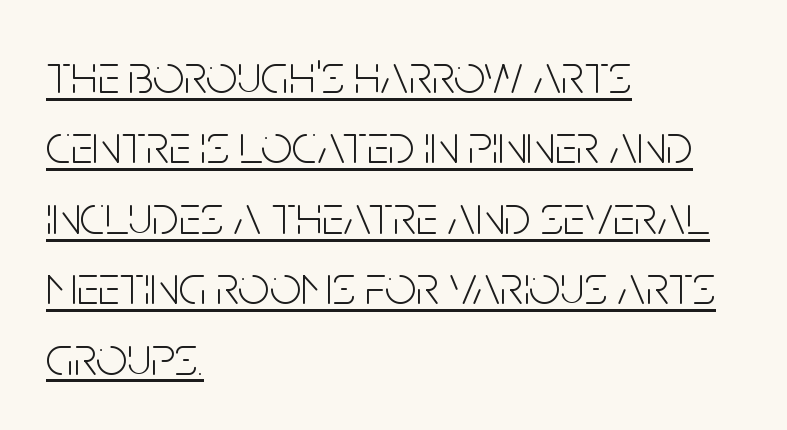
The image shows 55 px light, condensed sans-serif type, upright; set left-aligned, normal line spacing (1.28x), normal letter spacing, underlined; low stroke contrast and a large x-height.
